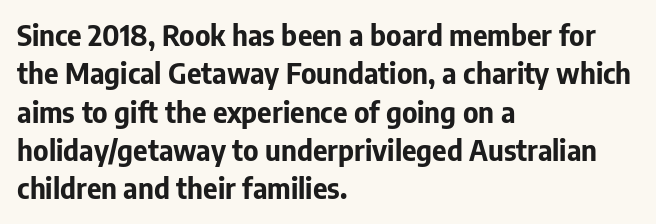
{"serif": "no", "italic": "no", "bold": "yes", "weight": "bold", "width": "normal", "stroke_contrast": "low", "x_height": "medium", "monospaced": "no", "underline": "no", "align": "left", "line_spacing": "normal", "line_spacing_ratio": 1.37, "letter_spacing": "normal", "letter_spacing_em": 0.0, "glyph_px": 28}
